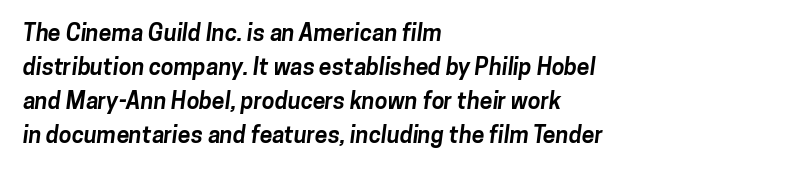
{"bold": "yes", "underline": "no", "align": "left", "line_spacing": "normal", "line_spacing_ratio": 1.48, "letter_spacing": "normal", "letter_spacing_em": 0.0, "glyph_px": 23}
